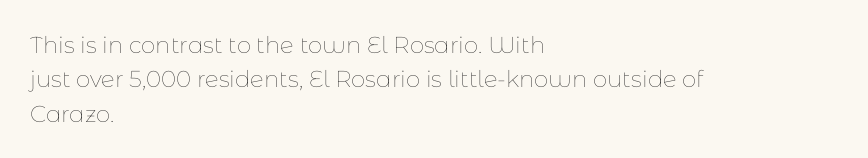
{"italic": "no", "bold": "no", "underline": "no", "align": "left", "line_spacing": "normal", "line_spacing_ratio": 1.5, "letter_spacing": "normal", "letter_spacing_em": 0.0, "glyph_px": 23}
